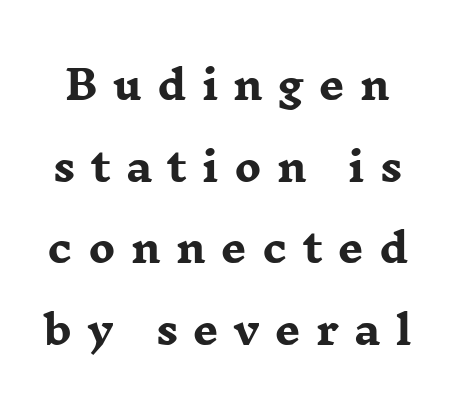
Q: Is the text bold? A: Yes.
Q: Is the text italic (slanted)? A: No, it is upright.
Q: Is the typeface a serif or a sans-serif typeface? A: Serif.
Q: Is the text underlined? A: No.
Q: Is the spacing between letters normal or unusually wide? A: Unusually wide.
Q: Is the spacing between lines tight, normal or loose? A: Loose.
Q: Width (condensed, normal, or wide)? A: Wide.
Q: Stroke contrast? A: Low.
Q: x-height? A: Medium.
Q: Monospaced? A: No.
